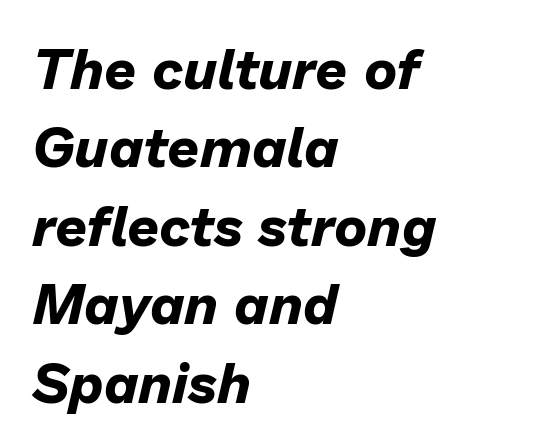
{"italic": "yes", "lean": "right", "slant_degrees": 13, "bold": "yes", "weight": "bold", "width": "normal", "stroke_contrast": "low", "x_height": "medium", "monospaced": "no", "underline": "no", "align": "left", "line_spacing": "normal", "line_spacing_ratio": 1.4, "letter_spacing": "normal", "letter_spacing_em": 0.0, "glyph_px": 56}
